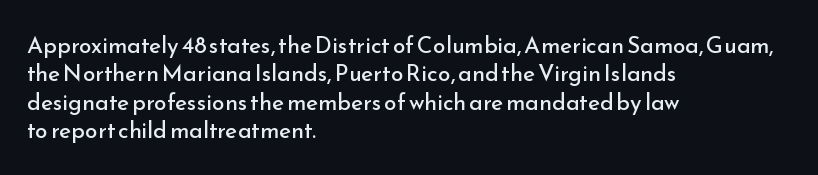
Nobody touched the tracking dial on this one. Visually the block forms a straight wall on the left and a jagged coastline on the right. Posture: upright roman. Beneath every word, the page is bare.
